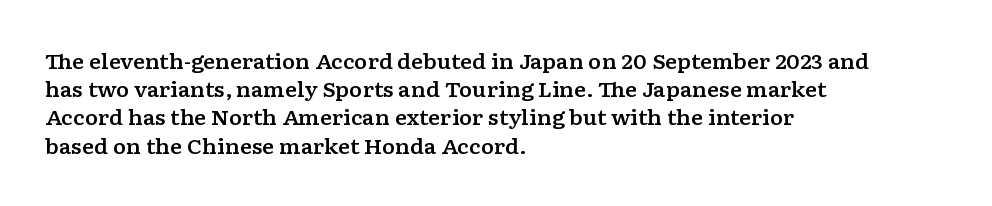
Quick note: interline space is typical. Layout note: lines flush left. The tracking reads as untouched default to a designer's eye. The passage shown is not underscored anywhere. The type sits square on the baseline with zero lean.
